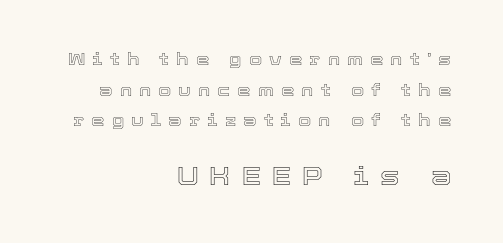
It's the straight-up-and-down kind of type. Only glyphs here, with clear space below each row. The rendering anchors every line to the right-hand side. Substantial extra tracking has been applied to these lines.
